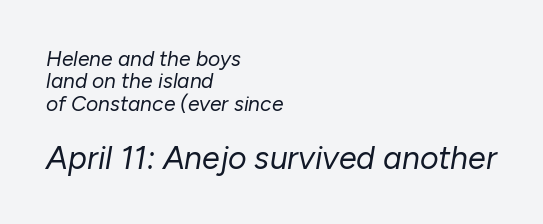
The image shows 32 px regular-weight type, italic (leaning right); set left-aligned, tight line spacing (1.06x), normal letter spacing, not underlined; the second (bottom) block is 1.52x larger; low stroke contrast and a medium x-height.
